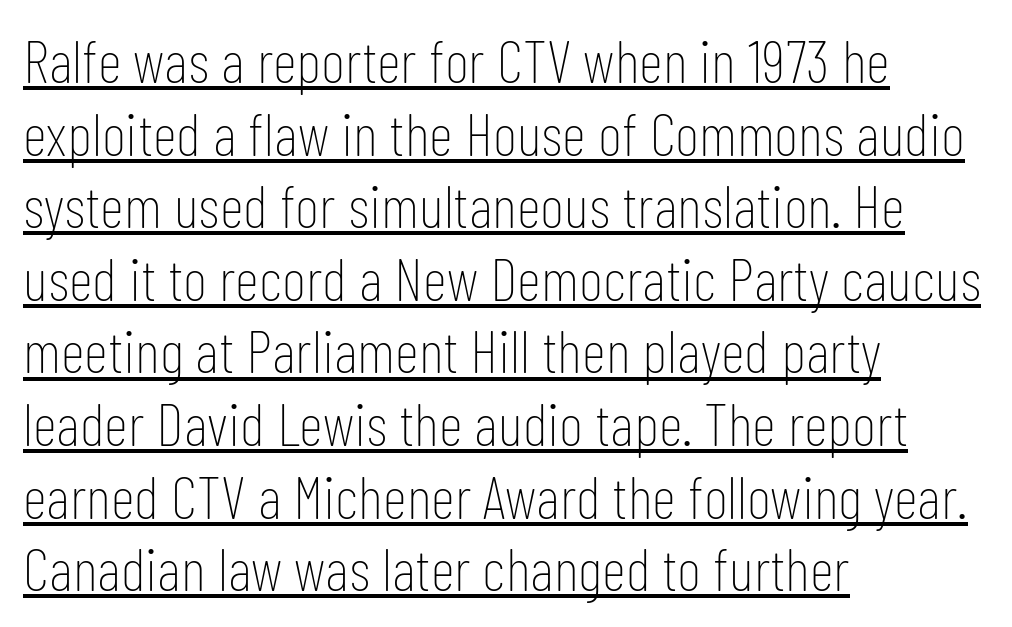
These lines keep a tight, regular rhythm from letter to letter. Note: no serifs on the glyphs. The letters advance in unequal steps, a hallmark of proportional type. A quiet, ordinary-to-light weight characterises the typeface. Alignment: flush left.
